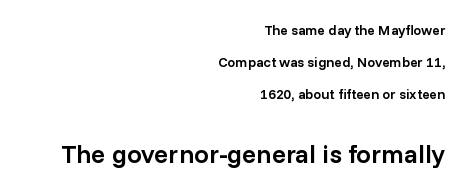
{"italic": "no", "bold": "semi", "underline": "no", "align": "right", "line_spacing": "loose", "line_spacing_ratio": 2.27, "letter_spacing": "normal", "letter_spacing_em": 0.0, "larger_block": "second", "size_ratio": 1.86, "glyph_px": 26}
